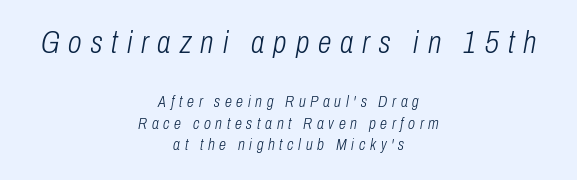
You could not count columns in this text — the font is proportionally spaced. The passage shown leans; its letterforms are oblique. No heavy texture on the line: the type isn't bold. Does the leading feel generous? No, just average. Caption: upper text group enlarged, lower text group reduced. Clear beneath every line of the passage.
